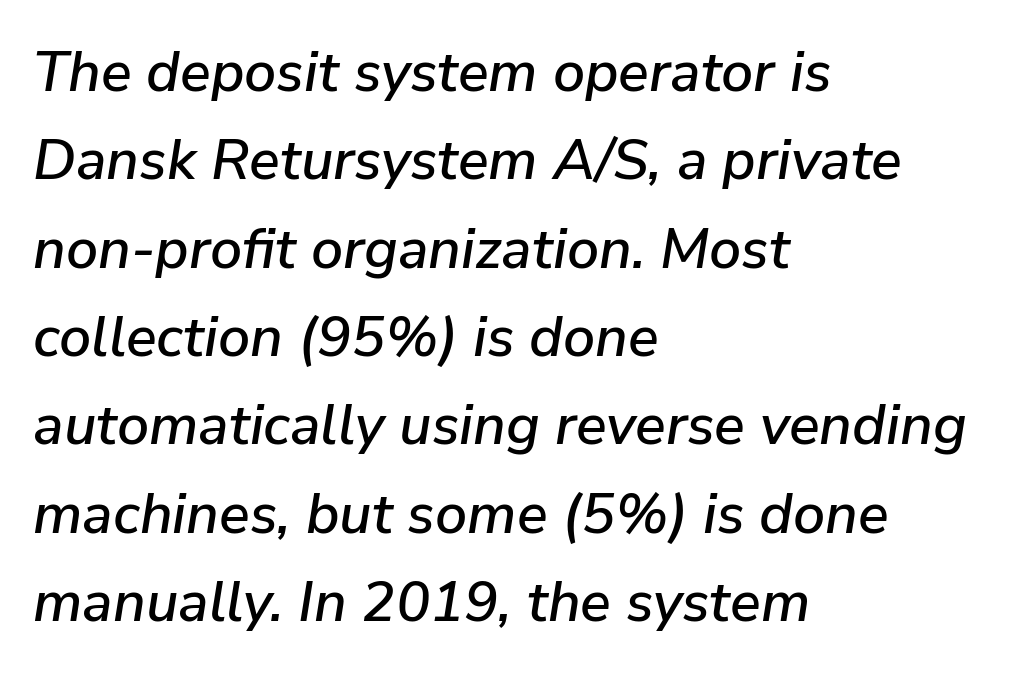
The image shows 57 px text type, italic (leaning right); set left-aligned, normal line spacing (1.55x), normal letter spacing, not underlined; low stroke contrast and a medium x-height.
